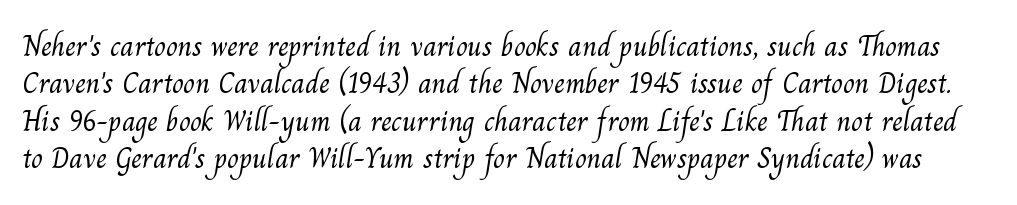
{"serif": "yes", "bold": "no", "weight": "light", "width": "normal", "stroke_contrast": "medium", "x_height": "small", "monospaced": "no", "underline": "no", "line_spacing": "normal", "line_spacing_ratio": 1.25, "letter_spacing": "normal", "letter_spacing_em": 0.0, "glyph_px": 30}
